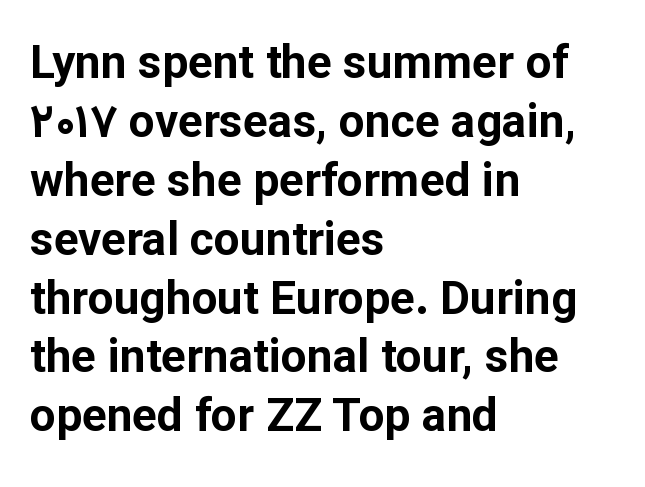
These lines carry a lot of weight — the face is fully bold. The face used here is a sans, in the tradition of grotesques and geometrics. Nope, not italic — everything's standing straight. Line beginnings align vertically; line endings do not. Proportional: the letters do not fall into vertical columns. The block of text has a typical density, with ordinary space between rows.
